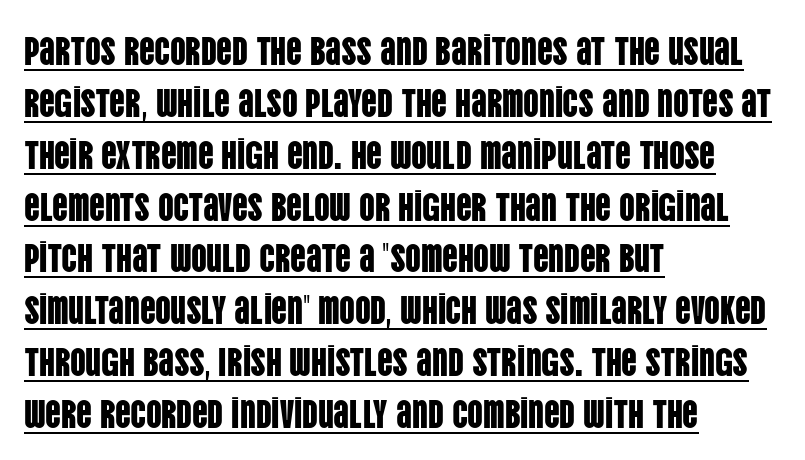
Q: Is the text italic (slanted)? A: No, it is upright.
Q: Is the typeface a serif or a sans-serif typeface? A: Sans-serif.
Q: Is the text underlined? A: Yes.
Q: How is the paragraph aligned? A: Left-aligned.
Q: Is the spacing between letters normal or unusually wide? A: Normal.
Q: Is the spacing between lines tight, normal or loose? A: Normal.
Q: Width (condensed, normal, or wide)? A: Condensed.
Q: Stroke contrast? A: Low.
Q: x-height? A: Large.
Q: Monospaced? A: No.
